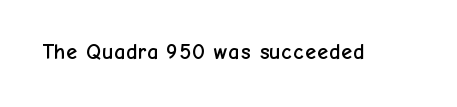
{"italic": "no", "underline": "no", "letter_spacing": "normal", "letter_spacing_em": 0.0, "glyph_px": 22}
